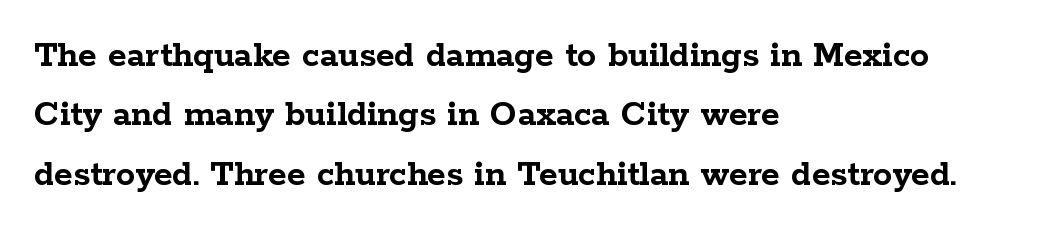
{"serif": "yes", "italic": "no", "bold": "yes", "weight": "semibold", "width": "wide", "stroke_contrast": "low", "x_height": "medium", "monospaced": "no", "underline": "no", "align": "left", "line_spacing": "normal", "line_spacing_ratio": 1.56, "letter_spacing": "normal", "letter_spacing_em": 0.0, "glyph_px": 38}
